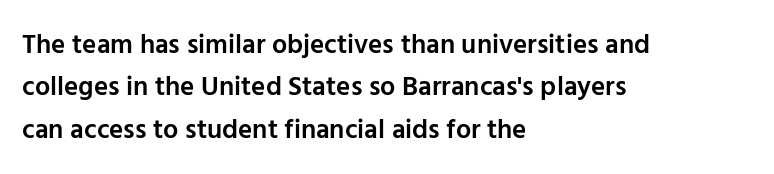
Caption: multi-line text, flush left, ragged right. Compared with typical body copy, the letter spacing here is the same. In terms of leading, this rendering sits right in the middle. Underlining? Definitely not there. How heavy is the stroke? Medium-heavy — a semibold, shy of bold. Style check: upright.
